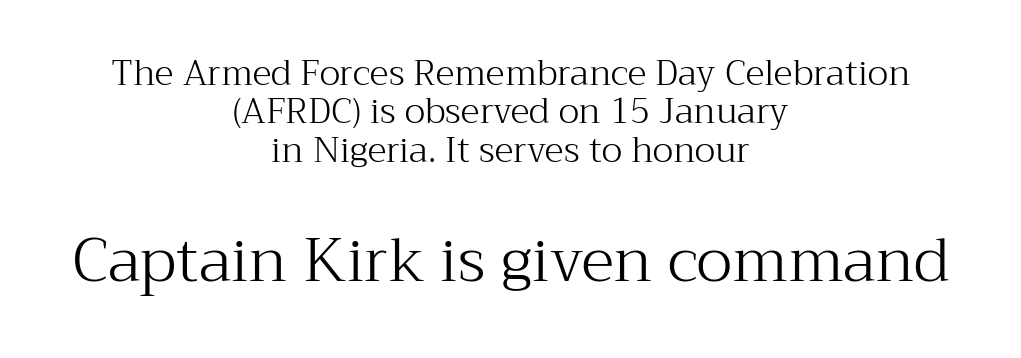
Compared with typical body copy, the letter spacing here is the same. A typesetter would call this proportional, since set widths differ per character. The type family on display is of the serif kind. Casual observation: everything's sitting right in the middle. Cramped leading. Rendered with straight, roman letterforms.
